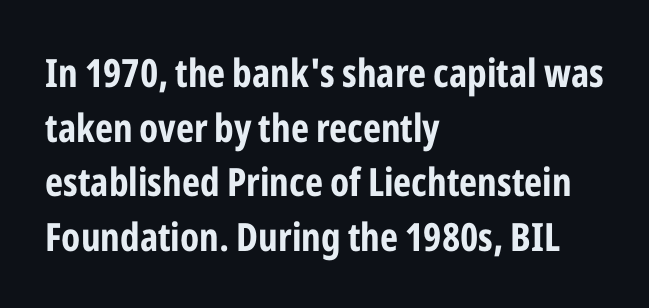
The image shows 39 px bold, condensed sans-serif type, upright; set left-aligned, normal line spacing (1.4x), normal letter spacing, not underlined; low stroke contrast and a medium x-height.
